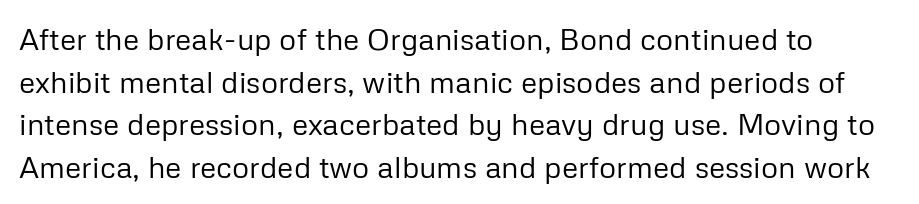
{"serif": "no", "italic": "no", "bold": "no", "weight": "regular", "width": "normal", "stroke_contrast": "low", "x_height": "medium", "monospaced": "no", "underline": "no", "line_spacing": "normal", "line_spacing_ratio": 1.42, "letter_spacing": "normal", "letter_spacing_em": 0.0, "glyph_px": 30}
